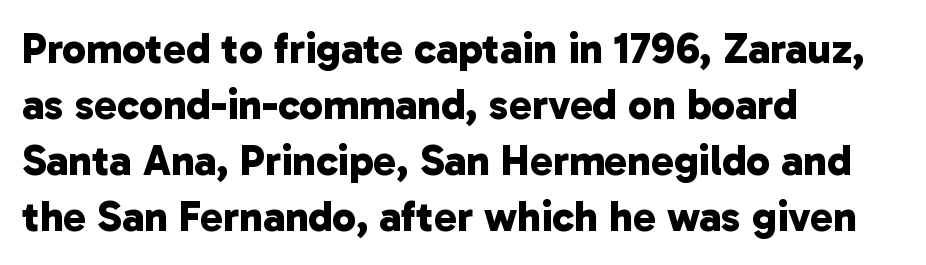
Note the varied advance widths — an 'i' is clearly narrower than an 'm'. The typesetting leans heavy: a genuine bold. Note: no serifs on the glyphs. Summary of vertical rhythm: regular, with standard interline spacing.
